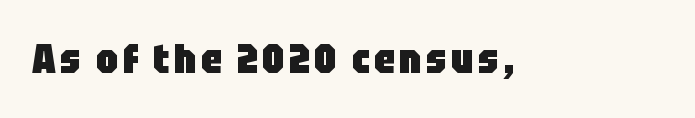
{"serif": "no", "italic": "no", "bold": "yes", "weight": "heavy", "width": "condensed", "stroke_contrast": "low", "x_height": "large", "monospaced": "no", "underline": "no", "glyph_px": 41}
